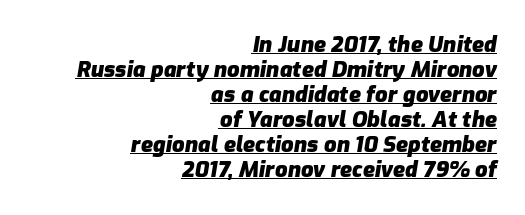
Typesetter's note: full bold, strokes at maximum text heaviness. Italic: yes, the glyphs are oblique. Horizontal bands of white between lines are thin slivers. Check the space under the baseline: a stroke is drawn there.
